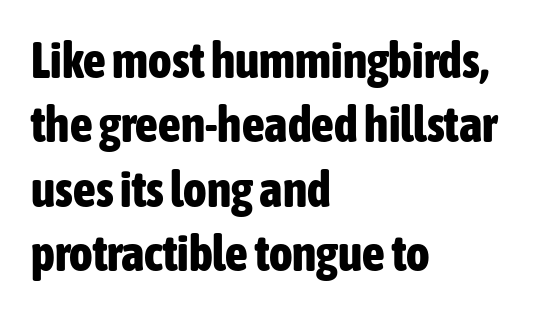
{"serif": "no", "italic": "no", "bold": "yes", "weight": "bold", "width": "condensed", "stroke_contrast": "low", "x_height": "medium", "monospaced": "no", "underline": "no", "align": "left", "line_spacing": "normal", "line_spacing_ratio": 1.29, "letter_spacing": "normal", "letter_spacing_em": 0.0, "glyph_px": 50}
